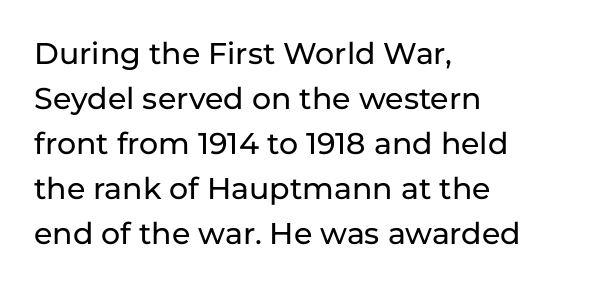
The image shows 30 px sans-serif type, upright; set left-aligned, normal line spacing (1.5x), normal letter spacing, not underlined; low stroke contrast and a medium x-height.
